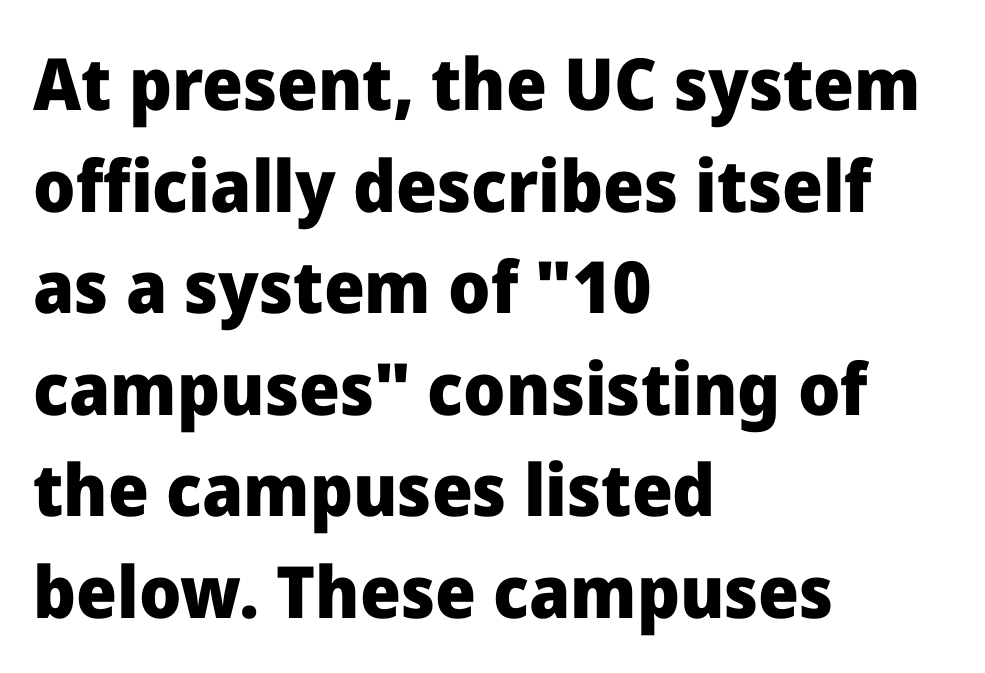
This rendering employs a face without finishing strokes, i.e., a sans-serif. Think of a printed novel: that variable character pitch is what you see here. These lines were composed using upright roman letters. These lines sit exactly where default settings would place them. Its strokes are broad and dark, the hallmark of bold type.
